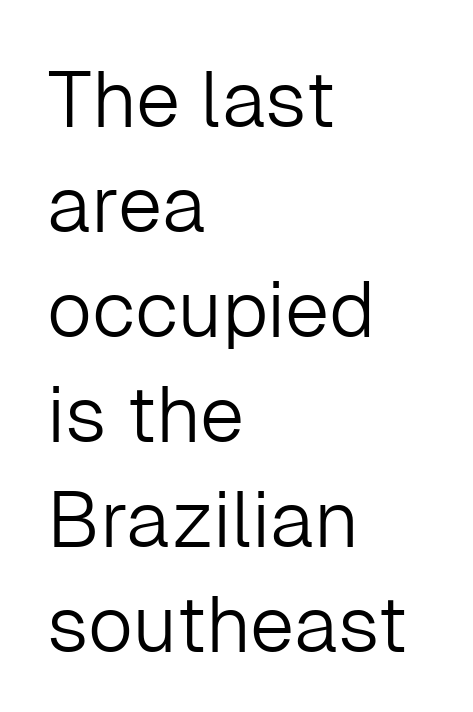
The image shows 79 px light sans-serif type, upright; set left-aligned, normal line spacing (1.33x), normal letter spacing, not underlined; low stroke contrast and a medium x-height.
